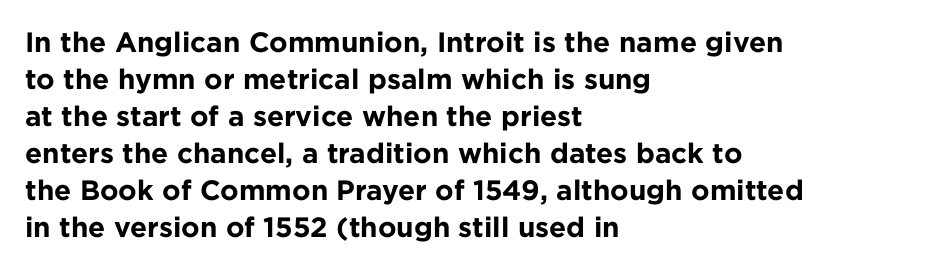
The image shows 28 px bold sans-serif type, upright; set left-aligned, normal line spacing (1.32x), normal letter spacing, not underlined; low stroke contrast and a medium x-height.
